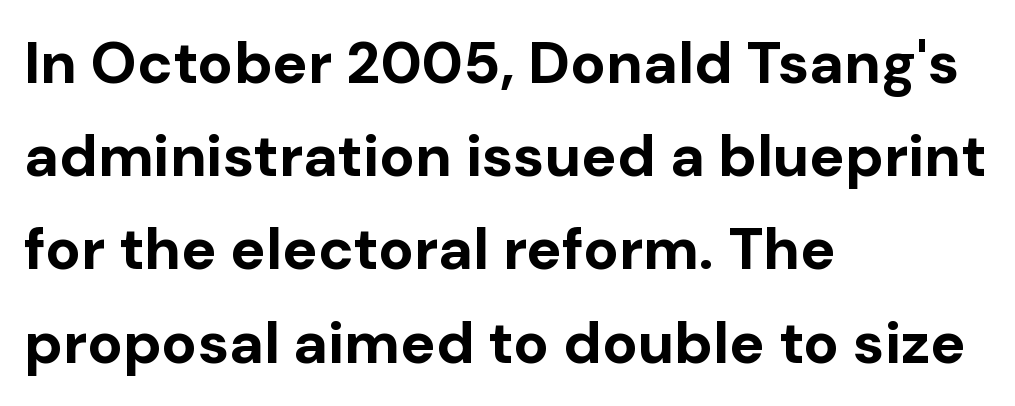
The image shows 59 px bold sans-serif type, upright; set left-aligned, normal line spacing (1.58x), normal letter spacing, not underlined; low stroke contrast and a medium x-height.
